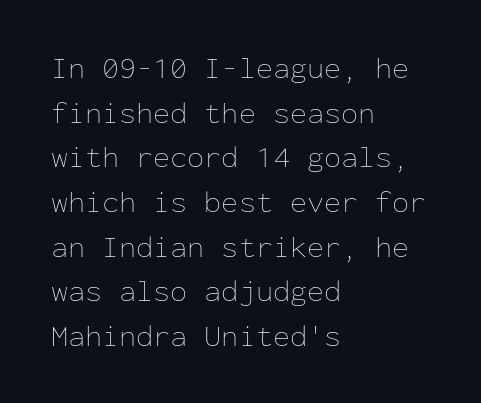
If you measured baseline to baseline, you'd find a middling distance. No extra tracking has been applied to these lines. The passage is arranged the way most books set body copy — flush left. Spacing verdict: monospaced, one width for all characters. A light-to-regular cut is what we see here.
